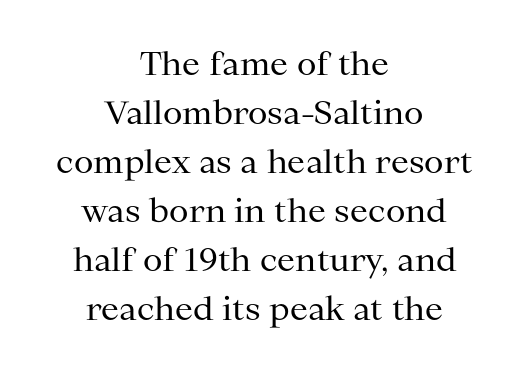
Stroke thickness stays within the range of a standard reading face or lighter. Students, note that the glyphs here touch the page at normal intervals. Serif or sans? Serif — the stroke terminals have little feet. The strip under each line holds only bare page. Notice how the stems are strictly vertical — no italics here. Notice how the passage keeps no hard edge, just a central spine.
